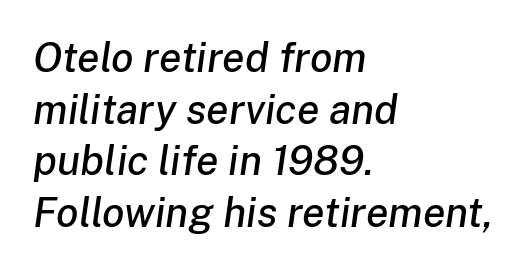
Lines of text with bare space underneath. These lines are rendered in a variable-pitch font. You can tell it's italic because the verticals aren't actually vertical. No extra tracking has been applied to these lines. The passage is arranged the way most books set body copy — flush left.
